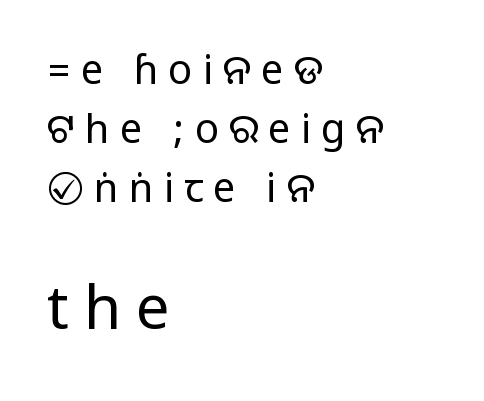
The image shows 60 px sans-serif type, upright; set left-aligned, normal line spacing (1.48x), unusually wide letter spacing (+0.25 em), not underlined; the second (bottom) block is 1.5x larger; medium stroke contrast.
